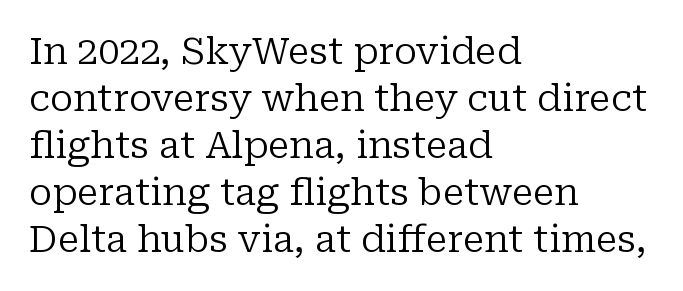
{"serif": "yes", "italic": "no", "bold": "no", "weight": "regular", "width": "normal", "stroke_contrast": "low", "x_height": "medium", "monospaced": "no", "underline": "no", "align": "left", "line_spacing": "normal", "line_spacing_ratio": 1.27, "letter_spacing": "normal", "letter_spacing_em": 0.0, "glyph_px": 37}
